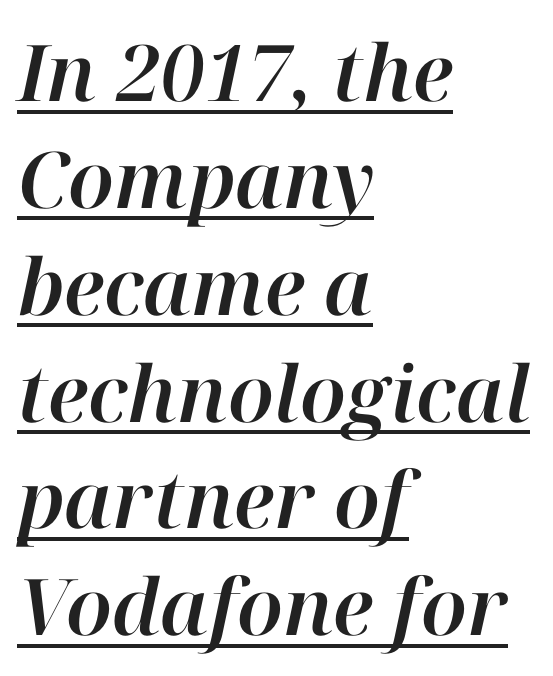
The image shows 78 px text type, italic (leaning right); set left-aligned, normal line spacing (1.37x), normal letter spacing, underlined; high stroke contrast and a medium x-height.
